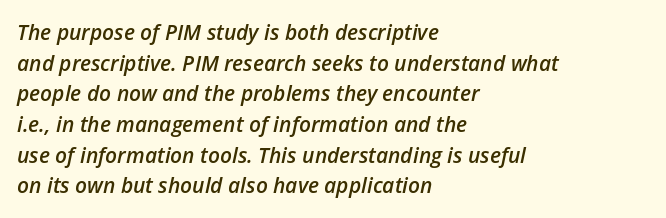
{"italic": "yes", "lean": "right", "slant_degrees": 12, "bold": "semi", "underline": "no", "align": "left", "line_spacing": "normal", "line_spacing_ratio": 1.46, "letter_spacing": "normal", "letter_spacing_em": 0.0, "glyph_px": 21}
